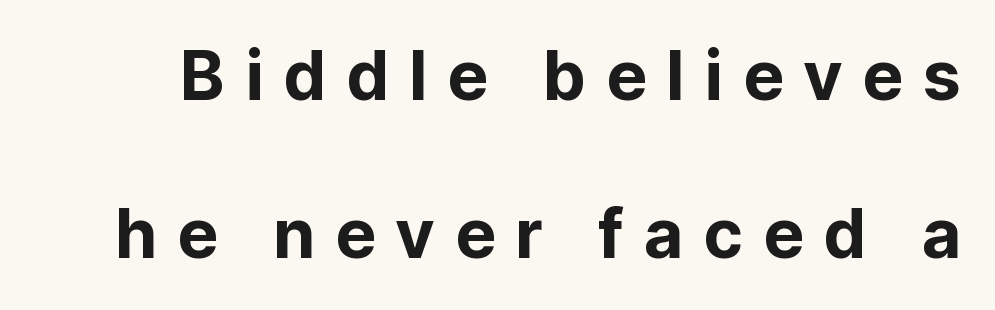
The string is rendered with underlining switched off. The vertical gap from one line to the next is large. The horizontal fit of the characters is loose and conspicuously gappy. Do the letters lean? They stand straight. These lines are rendered in a variable-pitch font. The text was rendered using a sans face with plain stroke endings.
